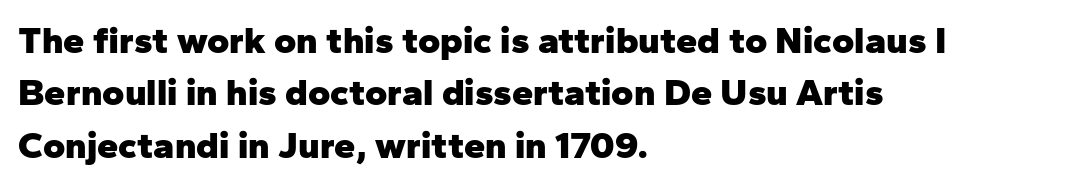
{"serif": "no", "italic": "no", "bold": "yes", "weight": "heavy", "width": "normal", "stroke_contrast": "low", "x_height": "medium", "monospaced": "no", "underline": "no", "align": "left", "line_spacing": "normal", "line_spacing_ratio": 1.38, "letter_spacing": "normal", "letter_spacing_em": 0.0, "glyph_px": 38}
